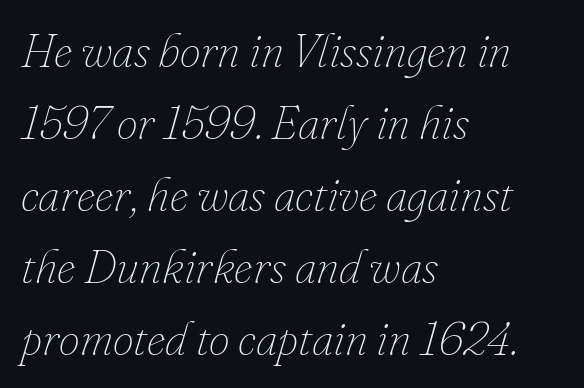
Typeset ragged right — the left edge is the straight one. Letter spacing: default. Is the type heavy? It reads as light-to-regular instead. Descenders hang freely into open space.
